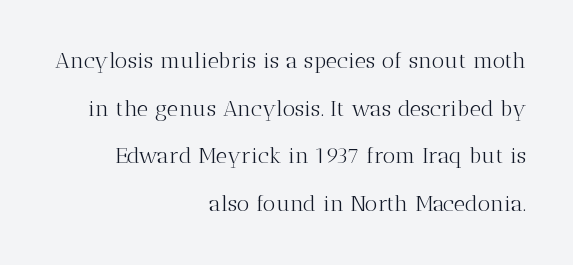
Q: Is the text bold? A: No.
Q: Is the text italic (slanted)? A: No, it is upright.
Q: Is the text underlined? A: No.
Q: How is the paragraph aligned? A: Right-aligned.
Q: Is the spacing between letters normal or unusually wide? A: Normal.
Q: Is the spacing between lines tight, normal or loose? A: Loose.
